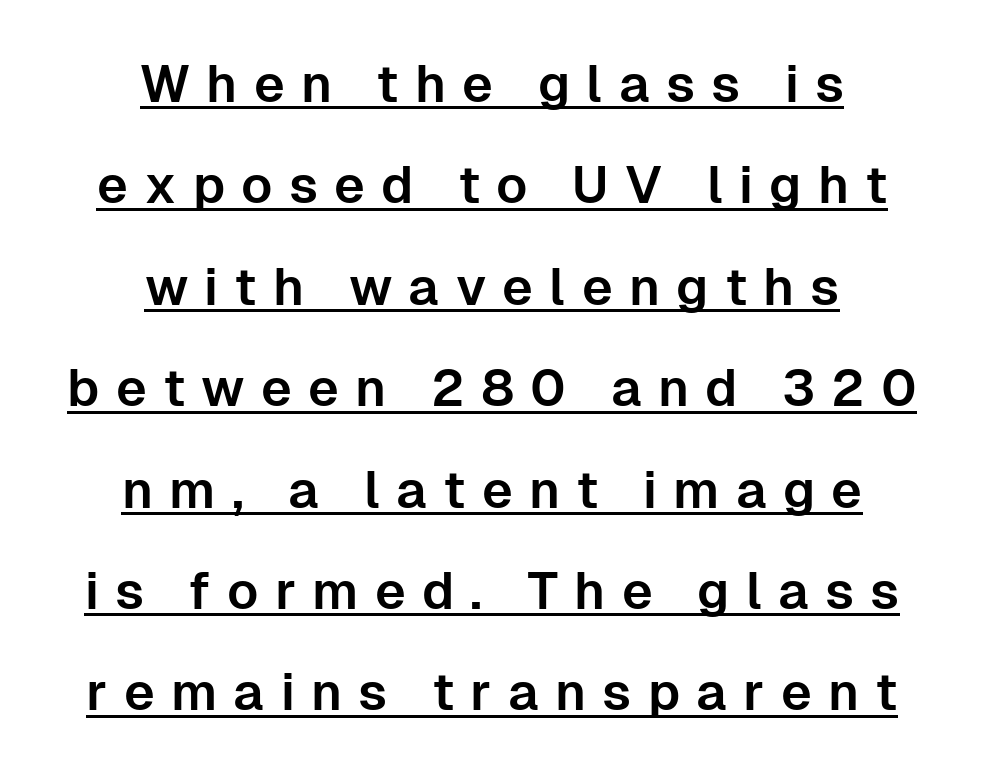
Short note: letters widely spaced. The lines are spread far apart with generous leading. Here the designer chose a conventional face with non-uniform glyph widths. Visually the block forms a symmetrical silhouette, jagged on both flanks.
